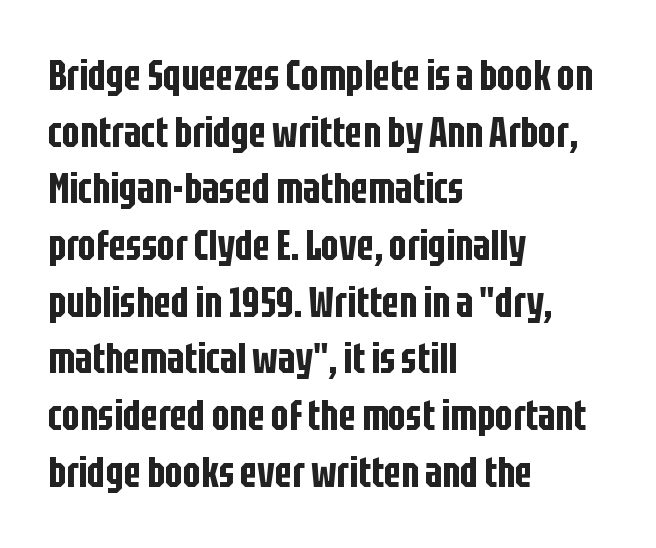
{"serif": "no", "italic": "no", "width": "condensed", "stroke_contrast": "low", "x_height": "large", "monospaced": "no", "underline": "no", "align": "left", "line_spacing": "normal", "line_spacing_ratio": 1.35, "letter_spacing": "normal", "letter_spacing_em": 0.0, "glyph_px": 42}
